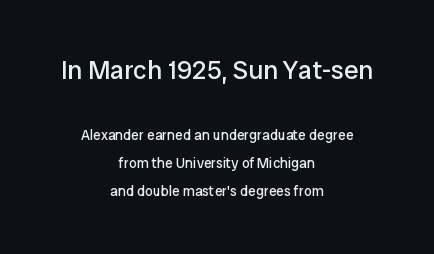
The image shows 26 px text type, upright; set centered, loose line spacing (2.0x), normal letter spacing, not underlined; the first (top) block is 1.86x larger.
